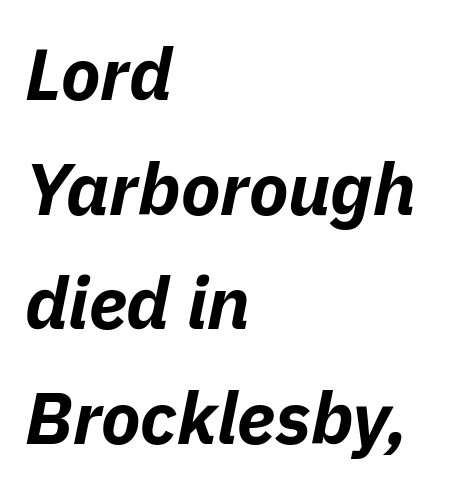
{"italic": "yes", "lean": "right", "slant_degrees": 11, "bold": "yes", "weight": "bold", "width": "normal", "stroke_contrast": "low", "x_height": "medium", "monospaced": "no", "underline": "no", "align": "left", "line_spacing": "normal", "line_spacing_ratio": 1.57, "letter_spacing": "normal", "letter_spacing_em": 0.0, "glyph_px": 73}
